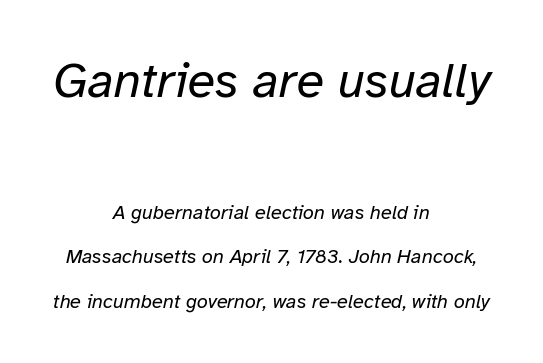
The image shows 50 px regular-weight type, italic (leaning right); set centered, loose line spacing (2.22x), normal letter spacing, not underlined; the first (top) block is 2.5x larger; low stroke contrast and a medium x-height.
